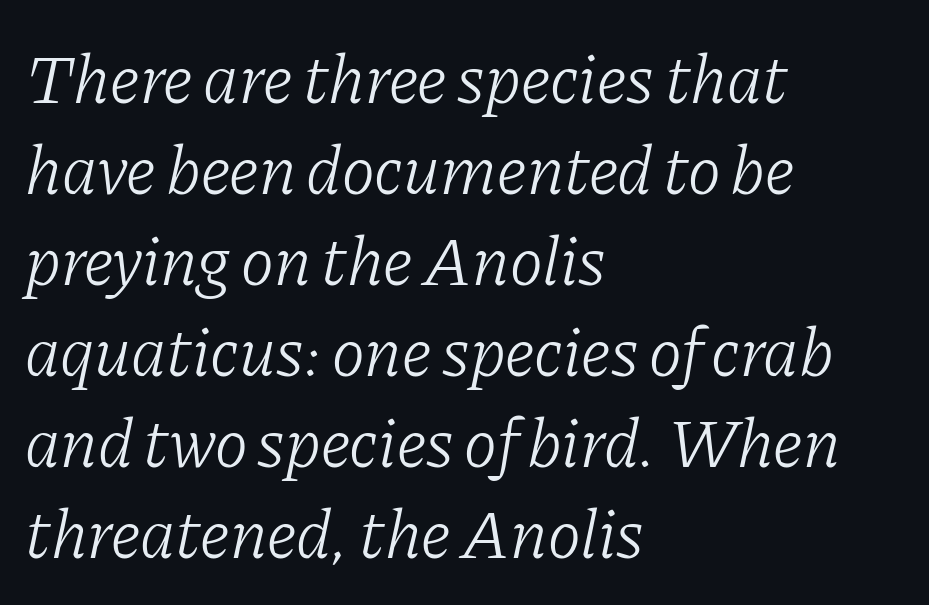
The image shows 70 px light serif type, italic (leaning right); set left-aligned, normal line spacing (1.3x), normal letter spacing, not underlined; low stroke contrast and a medium x-height.
